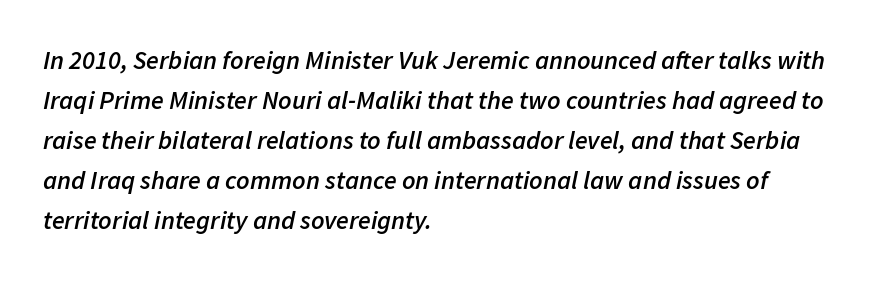
{"italic": "yes", "lean": "right", "slant_degrees": 11, "bold": "semi", "underline": "no", "align": "left", "line_spacing": "normal", "line_spacing_ratio": 1.54, "letter_spacing": "normal", "letter_spacing_em": 0.0, "glyph_px": 26}
